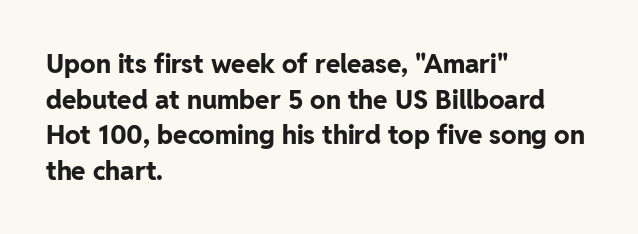
{"italic": "no", "bold": "yes", "underline": "no", "align": "left", "line_spacing": "normal", "line_spacing_ratio": 1.37, "letter_spacing": "normal", "letter_spacing_em": 0.0, "glyph_px": 26}
